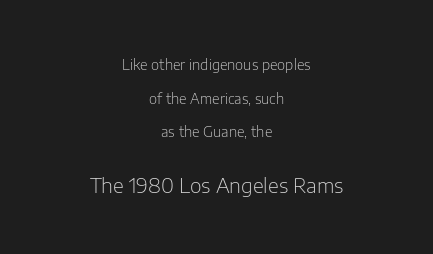
The more generous point size was reserved for the lower chunk. If you drew a line through each stem, it would be perfectly vertical. How are the letters spaced? Ordinarily, with no added tracking. Centered paragraph, ragged on both sides. Words float on clear page, feet unadorned.
